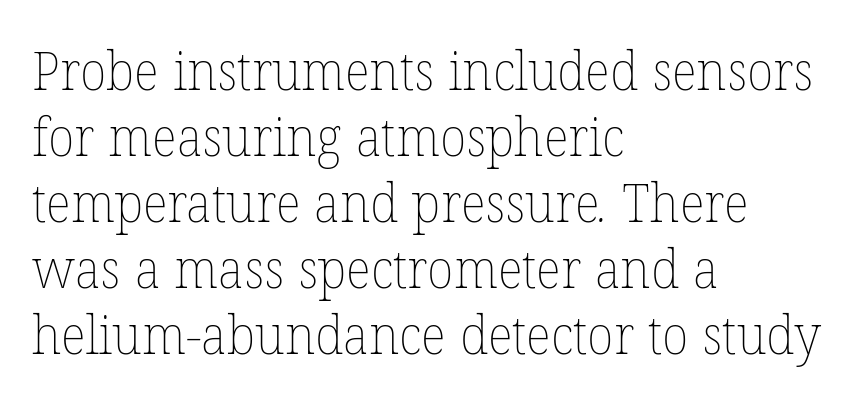
A quiet, ordinary-to-light weight characterises the typeface. This sample is left-justified, so line endings fall wherever the words run out. Beneath every word, the page is bare. No extra tracking has been applied to these lines. A typesetter would call this proportional, since set widths differ per character.
